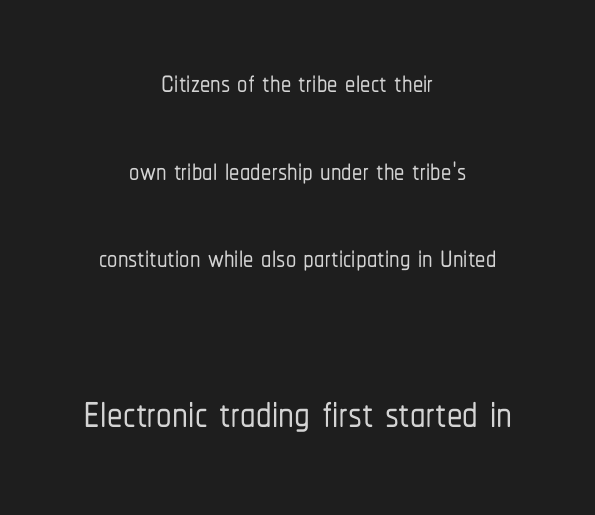
{"serif": "no", "italic": "no", "width": "condensed", "stroke_contrast": "low", "x_height": "medium", "monospaced": "no", "underline": "no", "align": "center", "line_spacing": "loose", "line_spacing_ratio": 2.14, "letter_spacing": "normal", "letter_spacing_em": 0.0, "larger_block": "second", "size_ratio": 1.51, "glyph_px": 62}
